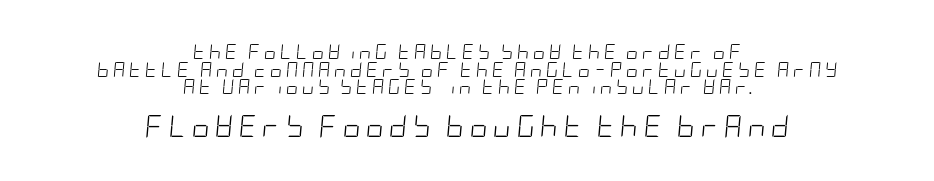
Q: Is the text bold? A: No.
Q: Is the text italic (slanted)? A: Yes, it leans right by about 5 degrees.
Q: Is the text underlined? A: No.
Q: How is the paragraph aligned? A: Centered.
Q: Is the spacing between letters normal or unusually wide? A: Unusually wide.
Q: Which block of text is set in a larger size, the first (top) or the second (bottom)? A: The second (bottom) one.
